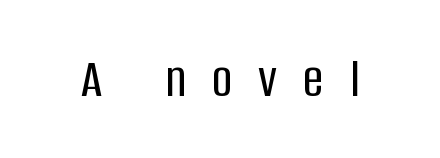
Q: Is the text italic (slanted)? A: No, it is upright.
Q: Is the typeface a serif or a sans-serif typeface? A: Sans-serif.
Q: Is the text underlined? A: No.
Q: Is the spacing between letters normal or unusually wide? A: Unusually wide.
Q: Width (condensed, normal, or wide)? A: Condensed.
Q: Stroke contrast? A: Low.
Q: x-height? A: Large.
Q: Monospaced? A: No.
